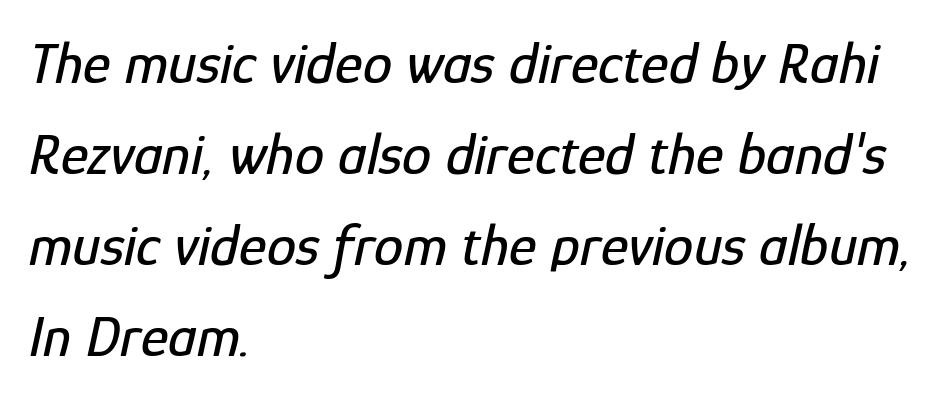
Tracking here is standard; glyphs follow each other at the usual distance. The specimen omits any rule beneath the text block's lines. Think of a printed novel: that variable character pitch is what you see here. A typesetter would mark this as italic.
